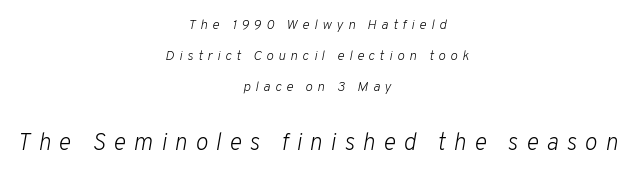
Q: Is the text bold? A: No.
Q: Is the text italic (slanted)? A: Yes, it leans right by about 10 degrees.
Q: Is the text underlined? A: No.
Q: How is the paragraph aligned? A: Centered.
Q: Is the spacing between letters normal or unusually wide? A: Unusually wide.
Q: Is the spacing between lines tight, normal or loose? A: Loose.
Q: Which block of text is set in a larger size, the first (top) or the second (bottom)? A: The second (bottom) one.
